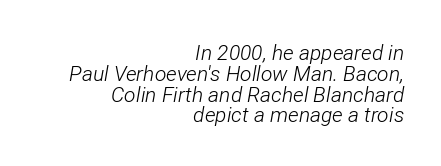
{"italic": "yes", "lean": "right", "slant_degrees": 12, "bold": "no", "underline": "no", "align": "right", "line_spacing": "tight", "line_spacing_ratio": 0.99, "letter_spacing": "normal", "letter_spacing_em": 0.0, "glyph_px": 21}
